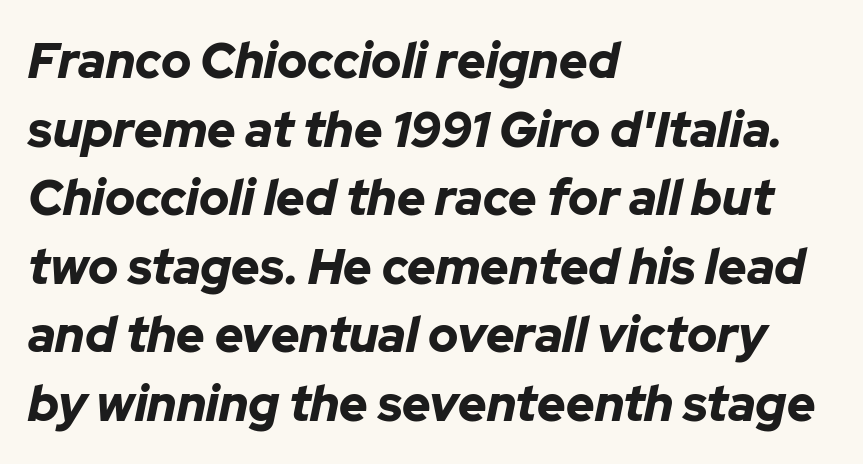
{"italic": "yes", "lean": "right", "slant_degrees": 12, "bold": "yes", "weight": "bold", "width": "normal", "stroke_contrast": "low", "x_height": "medium", "monospaced": "no", "underline": "no", "align": "left", "line_spacing": "normal", "line_spacing_ratio": 1.4, "letter_spacing": "normal", "letter_spacing_em": 0.0, "glyph_px": 49}
